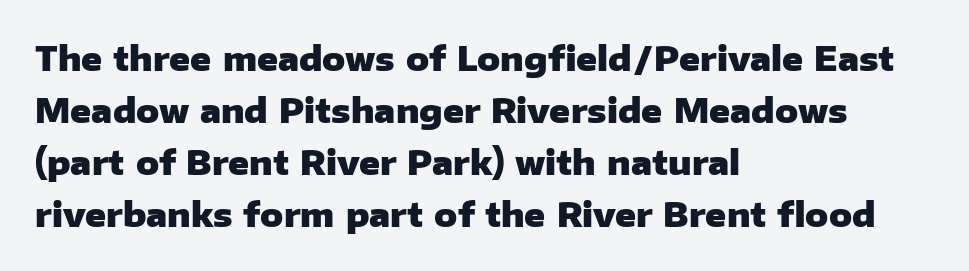
Stroke thickness is high; the sample reads as a true bold. Spacing verdict: proportional, widths tailored to each character. The strip under each line holds only bare page. The type is set solid horizontally, with unmodified tracking.
